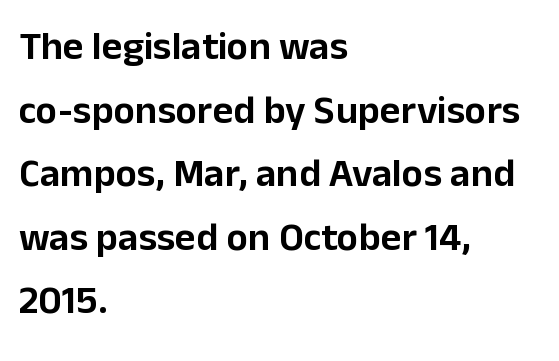
{"serif": "no", "italic": "no", "width": "normal", "stroke_contrast": "low", "x_height": "medium", "monospaced": "no", "underline": "no", "align": "left", "line_spacing": "normal", "line_spacing_ratio": 1.59, "letter_spacing": "normal", "letter_spacing_em": 0.0, "glyph_px": 40}
